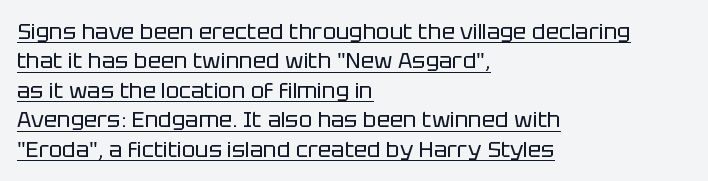
Here the glyphs are tracked normally, forming tight word shapes. The strokes carry an ordinary text weight at most. Typeset ragged right — the left edge is the straight one. Honestly, the underline is the first thing you notice here. Rendered with straight, roman letterforms. The vertical gap from one line to the next is medium.
